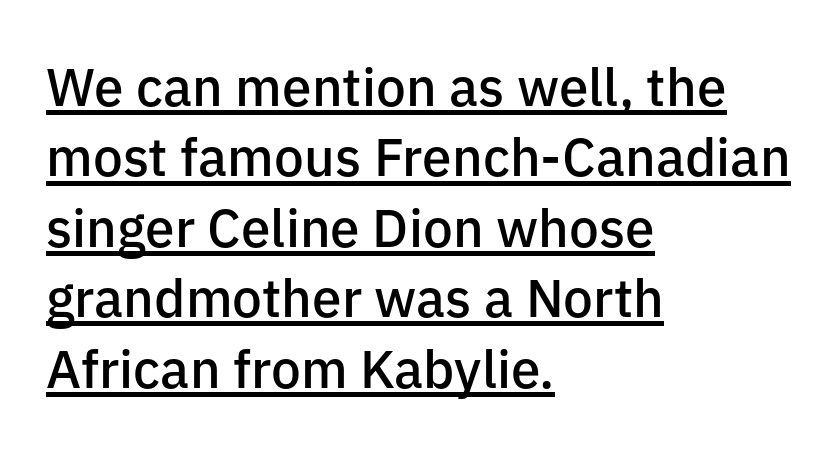
{"serif": "no", "italic": "no", "bold": "semi", "weight": "semibold", "width": "normal", "stroke_contrast": "low", "x_height": "medium", "monospaced": "no", "underline": "yes", "align": "left", "line_spacing": "normal", "line_spacing_ratio": 1.33, "letter_spacing": "normal", "letter_spacing_em": 0.0, "glyph_px": 53}
